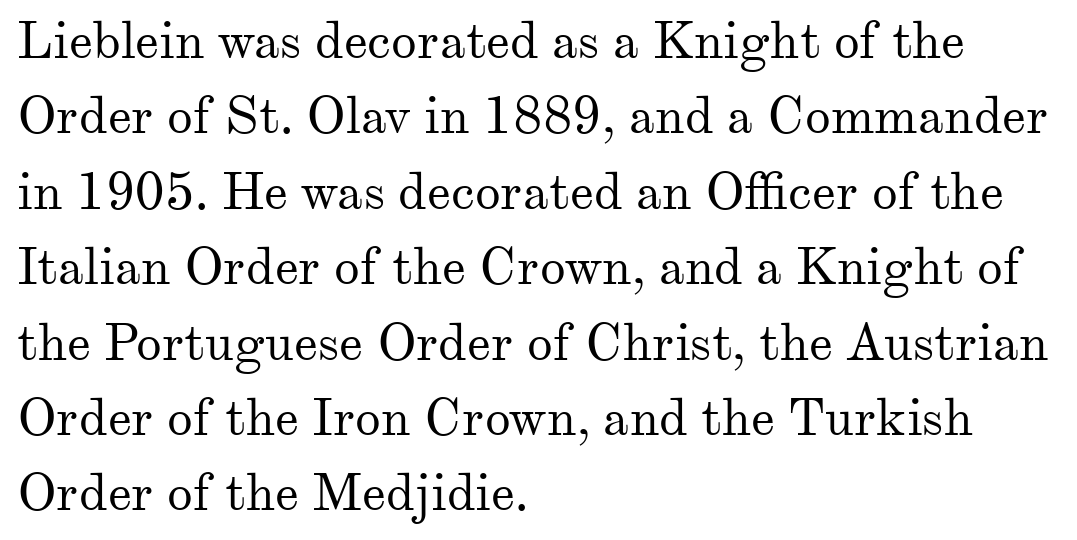
{"serif": "yes", "italic": "no", "bold": "no", "weight": "regular", "width": "normal", "stroke_contrast": "medium", "x_height": "small", "monospaced": "no", "underline": "no", "align": "left", "line_spacing": "normal", "line_spacing_ratio": 1.45, "letter_spacing": "normal", "letter_spacing_em": 0.0, "glyph_px": 52}
